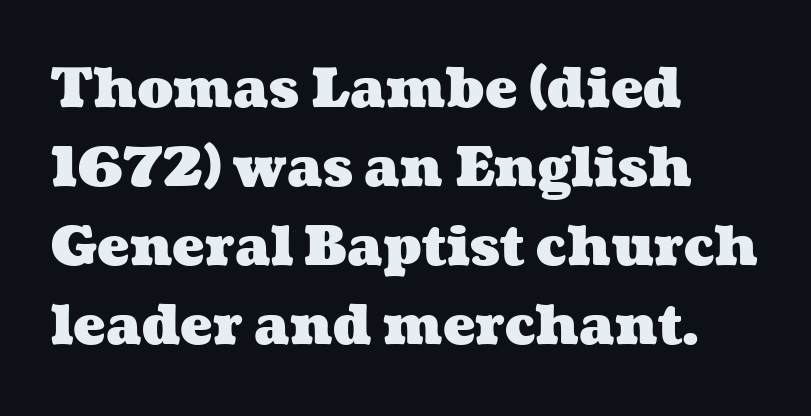
Letter spacing: default. The rows are spaced the way most documents space them. A classic flush-left, rag-right setting is used for this passage. Plain, unruled lines of type. Thick stems and heavy bowls — unmistakably bold. This sample has the flowing, uneven cadence of proportional lettering.
